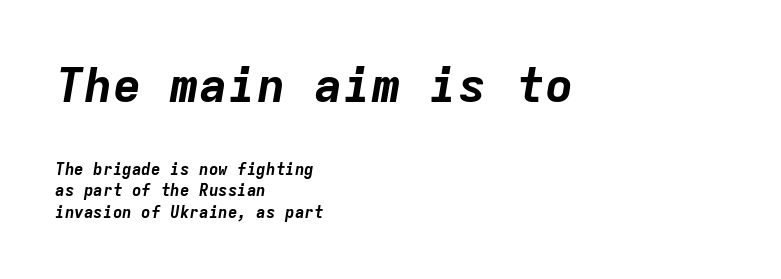
The image shows 48 px bold type, italic (leaning right), monospaced; set left-aligned, normal line spacing (1.36x), normal letter spacing, not underlined; the first (top) block is 3.0x larger; low stroke contrast and a medium x-height.
